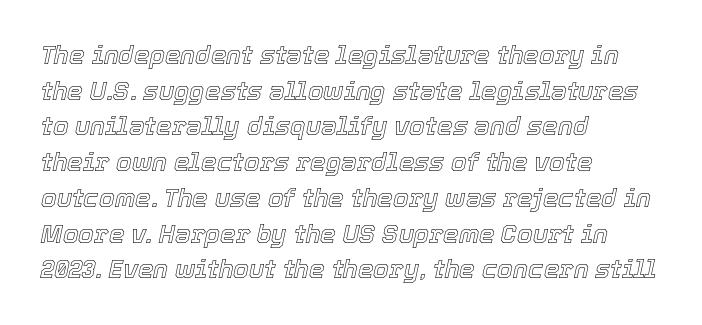
{"italic": "yes", "lean": "right", "slant_degrees": 12, "underline": "no", "align": "left", "line_spacing": "normal", "line_spacing_ratio": 1.43, "letter_spacing": "normal", "letter_spacing_em": 0.0, "glyph_px": 25}
